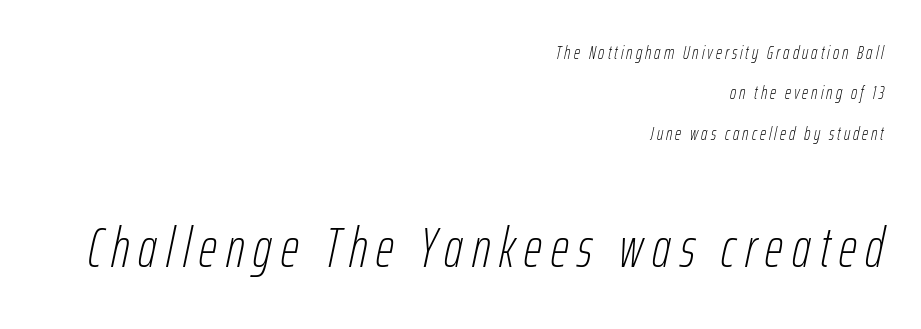
Q: Is the text bold? A: No.
Q: Is the text italic (slanted)? A: Yes, it leans right by about 12 degrees.
Q: Is the text underlined? A: No.
Q: How is the paragraph aligned? A: Right-aligned.
Q: Is the spacing between lines tight, normal or loose? A: Loose.
Q: Which block of text is set in a larger size, the first (top) or the second (bottom)? A: The second (bottom) one.
Q: Width (condensed, normal, or wide)? A: Condensed.
Q: Stroke contrast? A: Low.
Q: x-height? A: Medium.
Q: Monospaced? A: No.
